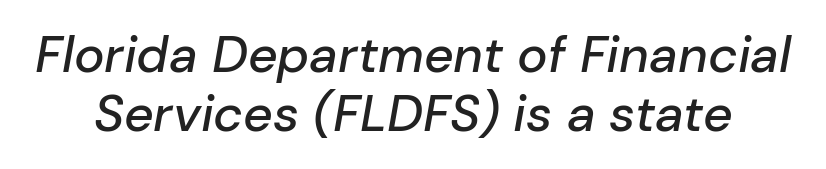
Nobody drew a line under any word here. The tracking reads as untouched default to a designer's eye. Compared with ordinary roman type, these characters are visibly tilted. Proportional: the letters do not fall into vertical columns.
